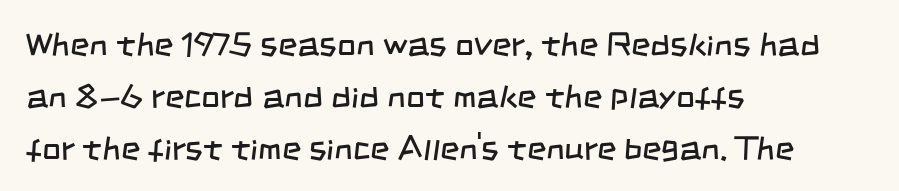
Q: Is the text bold? A: No.
Q: Is the typeface a serif or a sans-serif typeface? A: Sans-serif.
Q: Is the text underlined? A: No.
Q: How is the paragraph aligned? A: Left-aligned.
Q: Is the spacing between letters normal or unusually wide? A: Normal.
Q: Is the spacing between lines tight, normal or loose? A: Normal.
Q: Width (condensed, normal, or wide)? A: Condensed.
Q: Stroke contrast? A: Low.
Q: x-height? A: Large.
Q: Monospaced? A: No.
